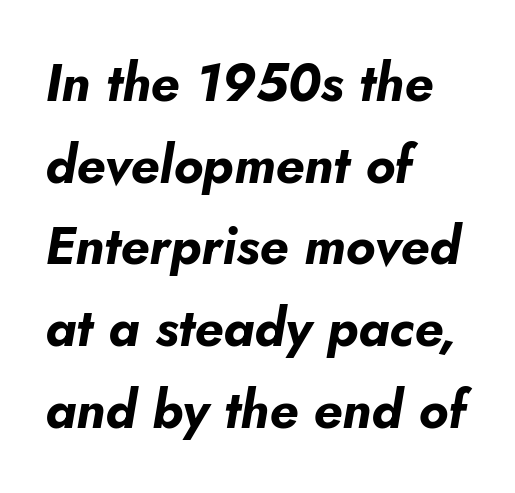
The image shows 52 px bold type, italic (leaning right); set left-aligned, normal line spacing (1.57x), normal letter spacing, not underlined; low stroke contrast and a small x-height.
